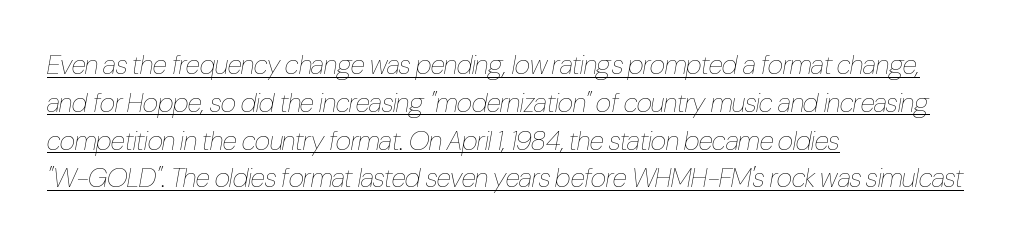
Normally led — the rows are evenly, conventionally spaced. Is the block centered? No — it sits flush against the left margin. Weight class: somewhere from thin through regular. Italic: yes, the glyphs are oblique. The face used here is rendered with its standard letterfit.
